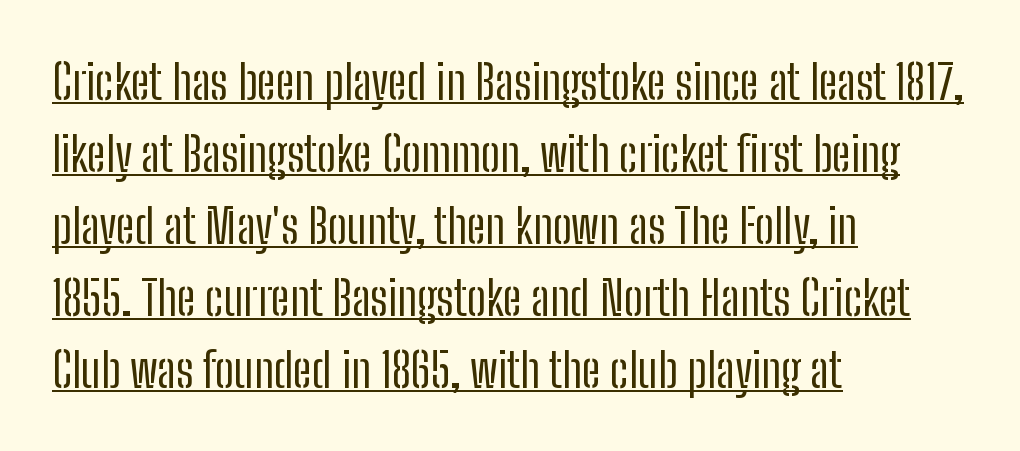
The image shows 48 px regular-weight, condensed sans-serif type, upright; set left-aligned, normal line spacing (1.5x), normal letter spacing, underlined; low stroke contrast and a medium x-height.
